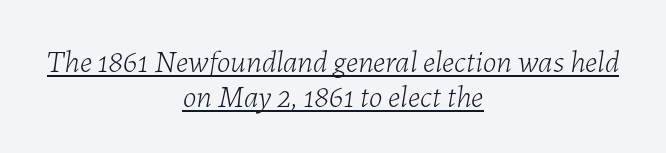
Q: Is the text bold? A: No.
Q: Is the text italic (slanted)? A: Yes, it leans right by about 7 degrees.
Q: Is the text underlined? A: Yes.
Q: How is the paragraph aligned? A: Centered.
Q: Is the spacing between letters normal or unusually wide? A: Normal.
Q: Is the spacing between lines tight, normal or loose? A: Tight.
Q: Width (condensed, normal, or wide)? A: Normal.
Q: Stroke contrast? A: Low.
Q: x-height? A: Medium.
Q: Monospaced? A: No.
